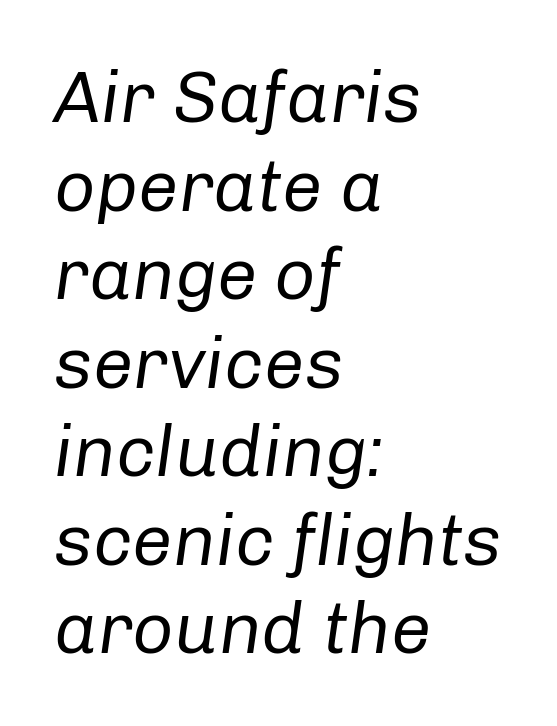
{"italic": "yes", "lean": "right", "slant_degrees": 8, "bold": "no", "weight": "regular", "width": "normal", "stroke_contrast": "low", "x_height": "medium", "monospaced": "no", "underline": "no", "align": "left", "line_spacing_ratio": 1.23, "letter_spacing": "normal", "letter_spacing_em": 0.0, "glyph_px": 72}
